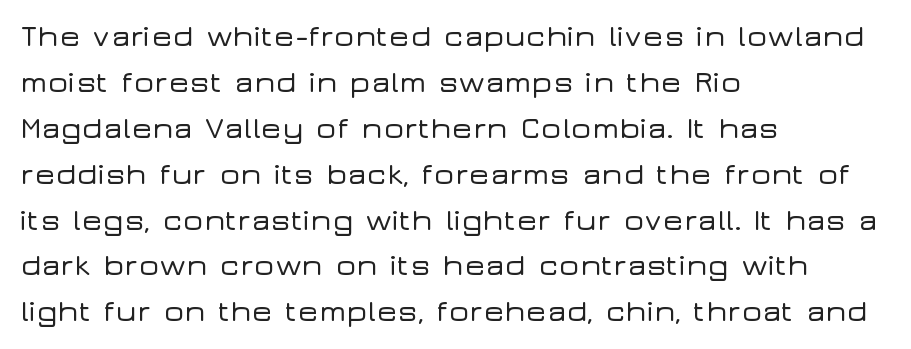
The image shows 31 px wide sans-serif type, upright; set left-aligned, normal line spacing (1.48x), normal letter spacing, not underlined; low stroke contrast and a medium x-height.
